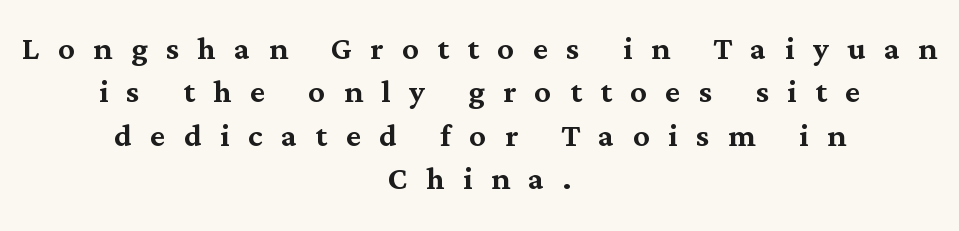
Does extra space separate the letters? Yes, quite a lot of it. Type without underlining. The setting favours the middle, as headings and verse often do. The lettering holds an erect, upright posture throughout.
